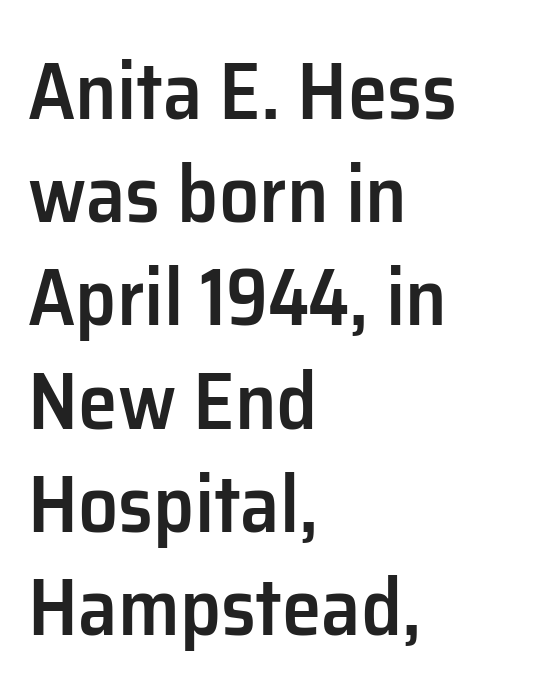
Q: Is the text bold? A: Semi-bold.
Q: Is the text italic (slanted)? A: No, it is upright.
Q: Is the typeface a serif or a sans-serif typeface? A: Sans-serif.
Q: Is the text underlined? A: No.
Q: How is the paragraph aligned? A: Left-aligned.
Q: Is the spacing between letters normal or unusually wide? A: Normal.
Q: Is the spacing between lines tight, normal or loose? A: Normal.
Q: Width (condensed, normal, or wide)? A: Normal.
Q: Stroke contrast? A: Low.
Q: x-height? A: Medium.
Q: Monospaced? A: No.
